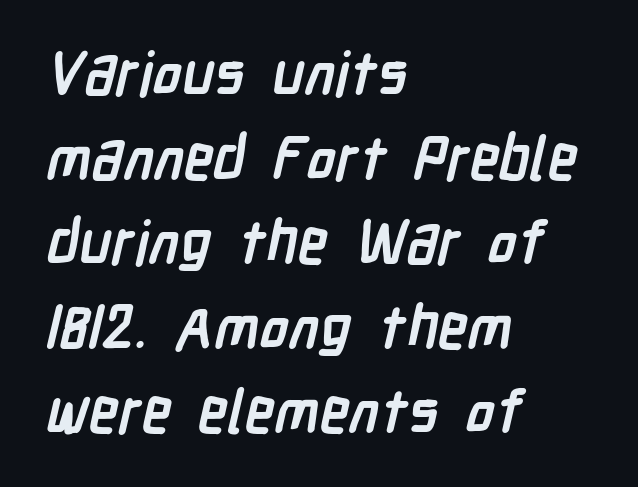
The image shows 60 px semibold, condensed sans-serif type; set left-aligned, normal line spacing (1.41x), normal letter spacing, not underlined; low stroke contrast and a medium x-height.
